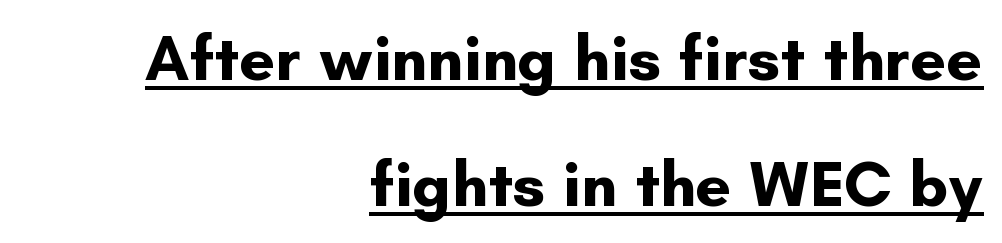
Q: Is the text bold? A: Yes.
Q: Is the text italic (slanted)? A: No, it is upright.
Q: Is the typeface a serif or a sans-serif typeface? A: Sans-serif.
Q: Is the text underlined? A: Yes.
Q: How is the paragraph aligned? A: Right-aligned.
Q: Is the spacing between letters normal or unusually wide? A: Normal.
Q: Is the spacing between lines tight, normal or loose? A: Loose.
Q: Width (condensed, normal, or wide)? A: Normal.
Q: Stroke contrast? A: Low.
Q: x-height? A: Small.
Q: Monospaced? A: No.
